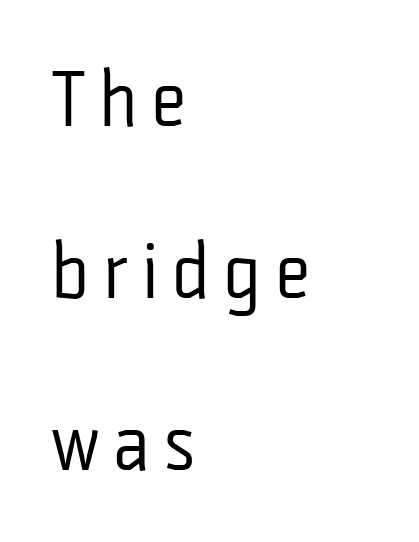
The image shows 79 px regular-weight, condensed sans-serif type, upright; set left-aligned, loose line spacing (2.18x), not underlined; low stroke contrast and a medium x-height.
